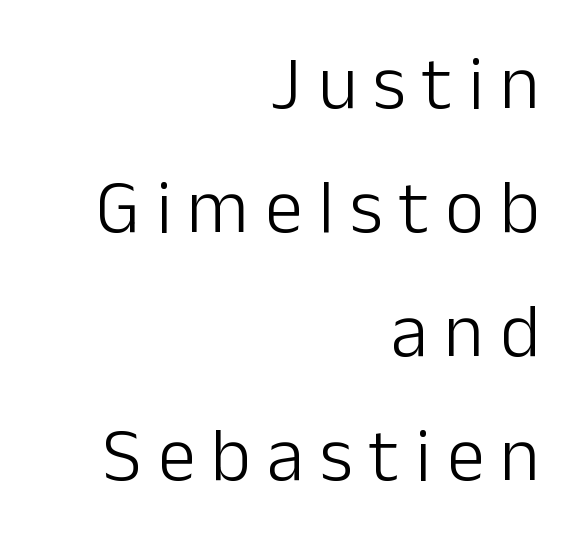
{"serif": "no", "italic": "no", "bold": "no", "weight": "light", "width": "normal", "stroke_contrast": "low", "x_height": "medium", "monospaced": "no", "underline": "no", "align": "right", "line_spacing": "normal", "line_spacing_ratio": 1.63, "letter_spacing": "wide", "letter_spacing_em": 0.21, "glyph_px": 76}
